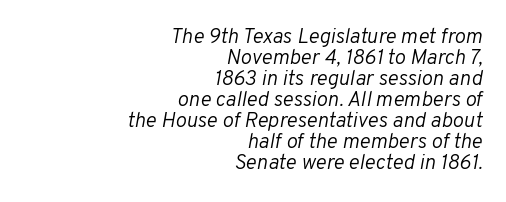
The text block is weighted toward the right margin, trailing off unevenly leftward. Letter spacing: default. Honestly, the rows look squashed on top of each other. The string is rendered with underlining switched off. Summary of weight: not heavy and not bold.
